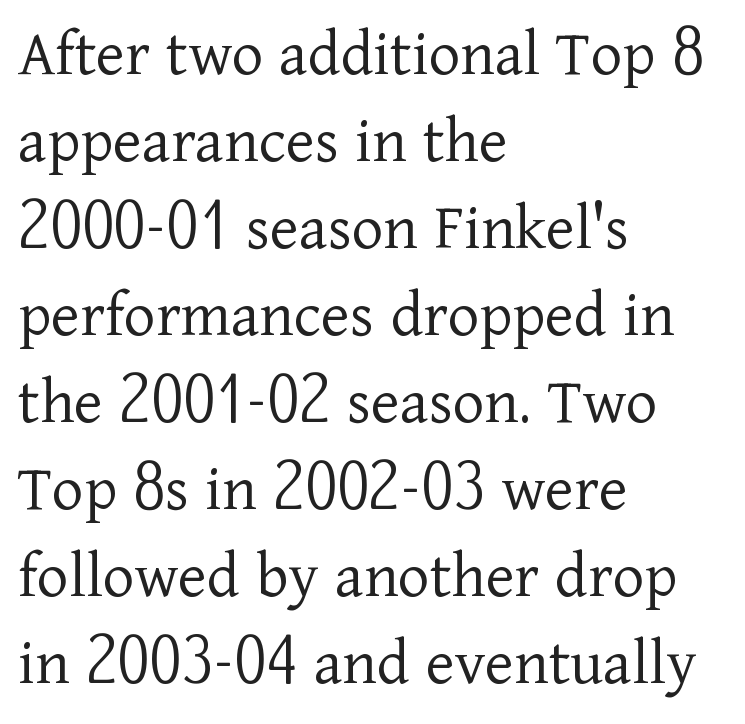
Q: Is the text bold? A: No.
Q: Is the text italic (slanted)? A: No, it is upright.
Q: Is the typeface a serif or a sans-serif typeface? A: Serif.
Q: Is the text underlined? A: No.
Q: How is the paragraph aligned? A: Left-aligned.
Q: Is the spacing between letters normal or unusually wide? A: Normal.
Q: Is the spacing between lines tight, normal or loose? A: Normal.
Q: Width (condensed, normal, or wide)? A: Normal.
Q: Stroke contrast? A: Low.
Q: x-height? A: Medium.
Q: Monospaced? A: No.
